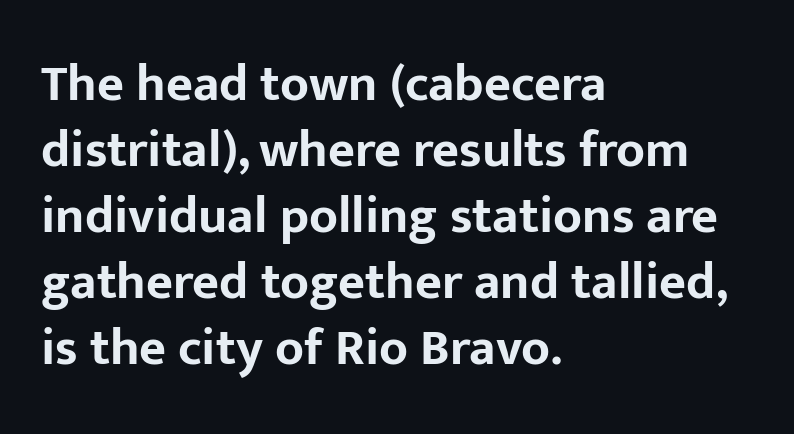
Q: Is the text bold? A: Yes.
Q: Is the text italic (slanted)? A: No, it is upright.
Q: Is the typeface a serif or a sans-serif typeface? A: Sans-serif.
Q: Is the text underlined? A: No.
Q: How is the paragraph aligned? A: Left-aligned.
Q: Is the spacing between letters normal or unusually wide? A: Normal.
Q: Is the spacing between lines tight, normal or loose? A: Normal.
Q: Width (condensed, normal, or wide)? A: Normal.
Q: Stroke contrast? A: Low.
Q: x-height? A: Medium.
Q: Monospaced? A: No.
